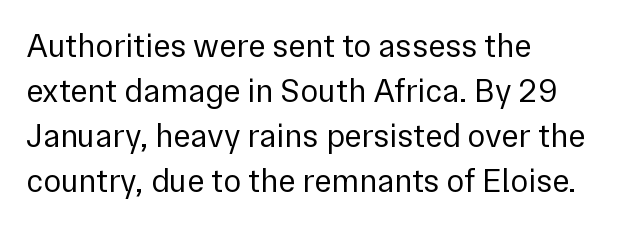
Q: Is the text bold? A: No.
Q: Is the text italic (slanted)? A: No, it is upright.
Q: Is the typeface a serif or a sans-serif typeface? A: Sans-serif.
Q: Is the text underlined? A: No.
Q: How is the paragraph aligned? A: Left-aligned.
Q: Is the spacing between letters normal or unusually wide? A: Normal.
Q: Is the spacing between lines tight, normal or loose? A: Normal.
Q: Width (condensed, normal, or wide)? A: Normal.
Q: Stroke contrast? A: Low.
Q: x-height? A: Medium.
Q: Monospaced? A: No.
